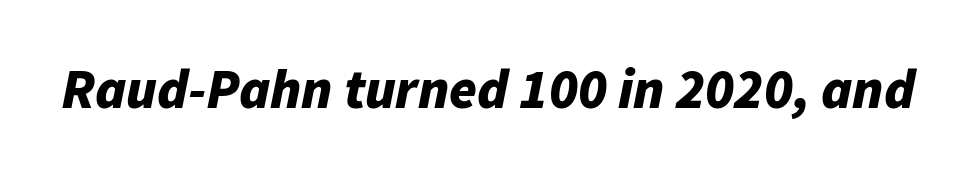
Q: Is the text bold? A: Yes.
Q: Is the text italic (slanted)? A: Yes, it leans right by about 11 degrees.
Q: Is the text underlined? A: No.
Q: Is the spacing between letters normal or unusually wide? A: Normal.
Q: Width (condensed, normal, or wide)? A: Normal.
Q: Stroke contrast? A: Low.
Q: x-height? A: Medium.
Q: Monospaced? A: No.
